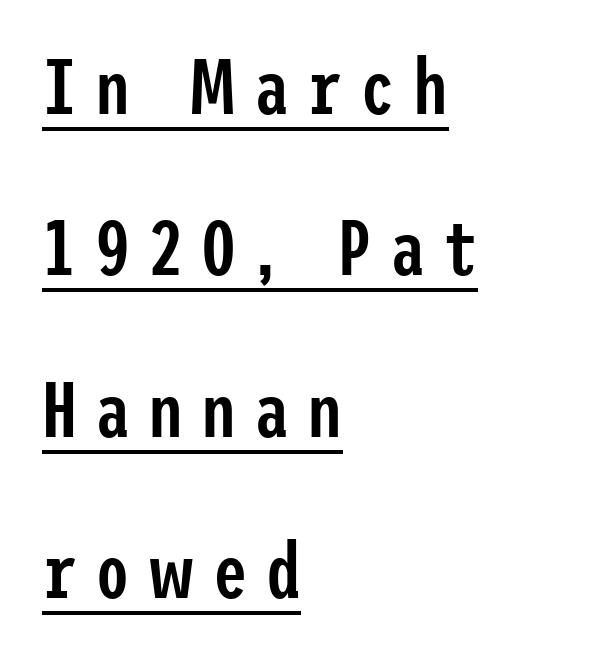
{"serif": "no", "italic": "no", "bold": "semi", "weight": "semibold", "width": "condensed", "stroke_contrast": "low", "x_height": "medium", "underline": "yes", "align": "left", "line_spacing": "loose", "line_spacing_ratio": 2.07, "letter_spacing": "wide", "letter_spacing_em": 0.23, "glyph_px": 78}
